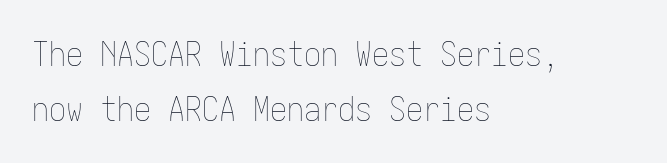
{"italic": "no", "bold": "no", "weight": "thin", "width": "condensed", "stroke_contrast": "low", "x_height": "medium", "underline": "no", "align": "left", "line_spacing": "normal", "line_spacing_ratio": 1.61, "letter_spacing": "normal", "letter_spacing_em": 0.0, "glyph_px": 34}
